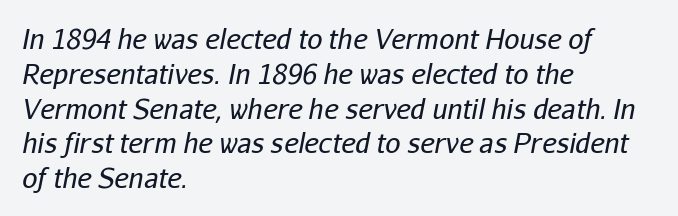
Words appear dense and cohesive because spacing is normal. Left-aligned paragraph, ragged on the right. Is the type heavy? It reads as light-to-regular instead. Leading: standard. Looking at the ascenders, they clearly lean.
